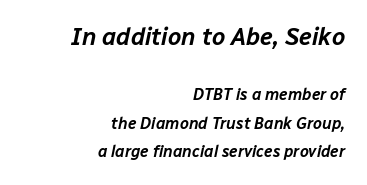
The image shows 24 px text type, italic (leaning right); set right-aligned, line spacing 1.79x, normal letter spacing, not underlined; the first (top) block is 1.5x larger.
